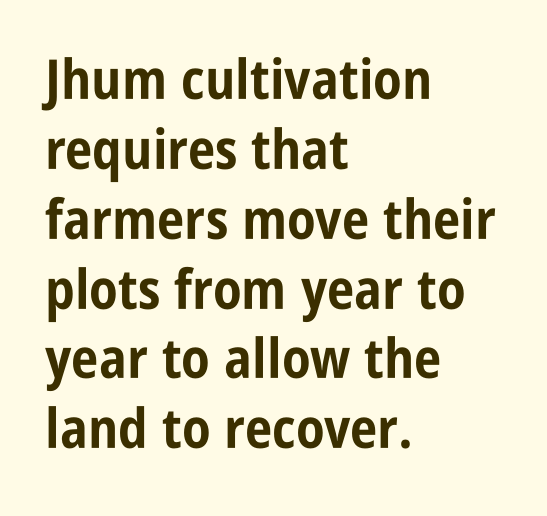
Q: Is the text bold? A: Yes.
Q: Is the text italic (slanted)? A: No, it is upright.
Q: Is the typeface a serif or a sans-serif typeface? A: Sans-serif.
Q: Is the text underlined? A: No.
Q: How is the paragraph aligned? A: Left-aligned.
Q: Is the spacing between letters normal or unusually wide? A: Normal.
Q: Is the spacing between lines tight, normal or loose? A: Normal.
Q: Width (condensed, normal, or wide)? A: Condensed.
Q: Stroke contrast? A: Low.
Q: x-height? A: Large.
Q: Monospaced? A: No.
